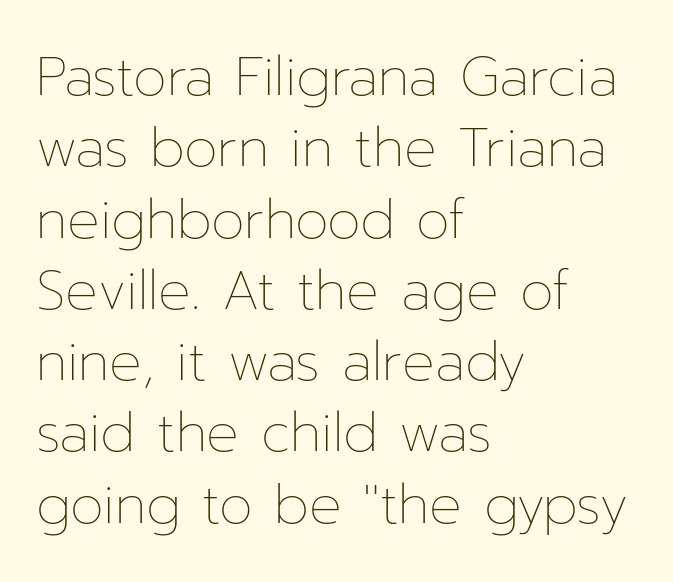
{"italic": "no", "bold": "no", "weight": "thin", "width": "normal", "stroke_contrast": "low", "x_height": "medium", "monospaced": "no", "underline": "no", "align": "left", "line_spacing": "normal", "line_spacing_ratio": 1.32, "letter_spacing": "normal", "letter_spacing_em": 0.0, "glyph_px": 54}
